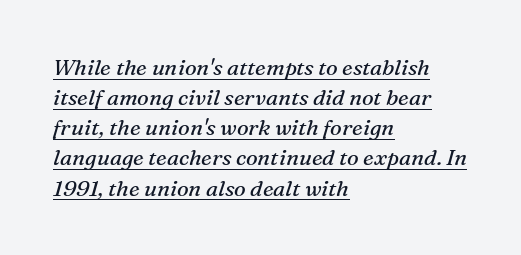
{"italic": "yes", "lean": "right", "slant_degrees": 16, "bold": "no", "underline": "yes", "align": "left", "line_spacing": "normal", "line_spacing_ratio": 1.37, "letter_spacing": "normal", "letter_spacing_em": 0.0, "glyph_px": 22}
